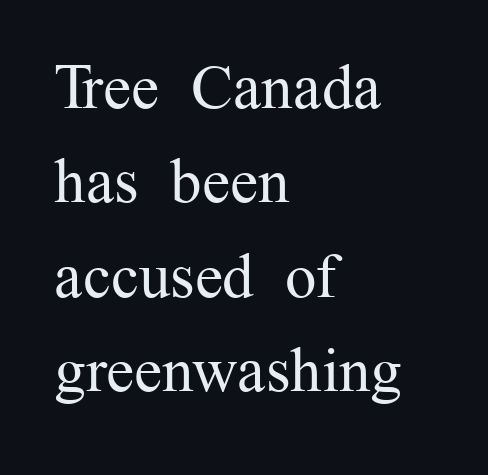
{"serif": "yes", "italic": "no", "bold": "no", "weight": "regular", "width": "normal", "stroke_contrast": "medium", "x_height": "medium", "monospaced": "no", "underline": "no", "align": "left", "line_spacing": "normal", "line_spacing_ratio": 1.5, "letter_spacing": "normal", "letter_spacing_em": 0.0, "glyph_px": 63}
